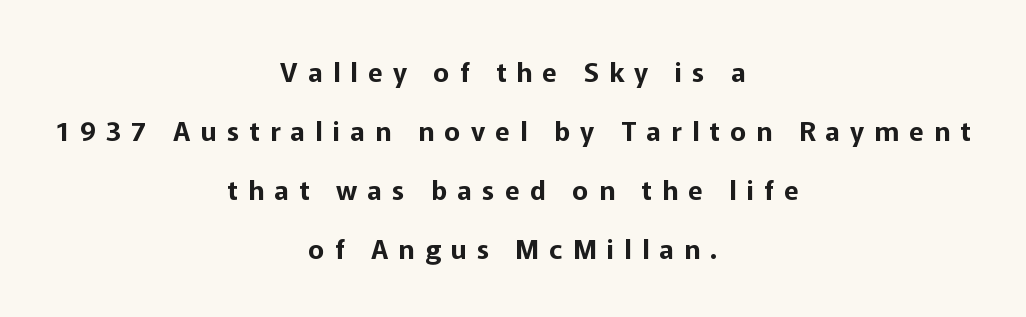
Here the glyphs are tracked loosely, breaking word shapes into spaced letters. Teacher's note: observe the equal gaps on both sides — that is centered alignment. Anything drawn beneath the words? Only blank space. The font's upright variant was chosen for this text. Interline gaps are noticeably wide in this sample.
